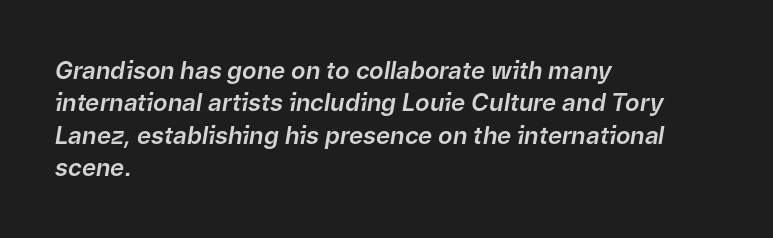
{"italic": "yes", "lean": "right", "slant_degrees": 9, "underline": "no", "align": "left", "line_spacing": "normal", "line_spacing_ratio": 1.35, "letter_spacing": "normal", "letter_spacing_em": 0.0, "glyph_px": 24}
